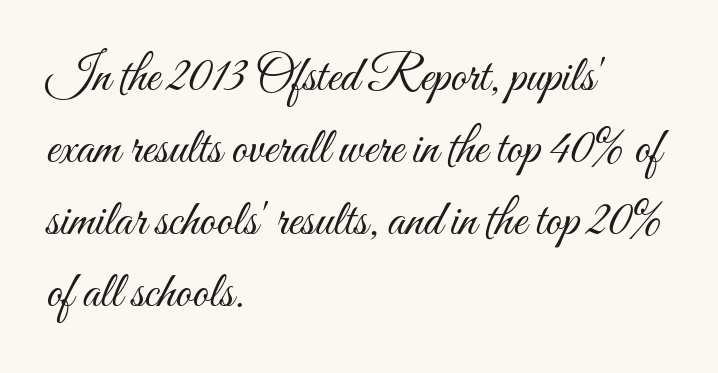
Q: Is the text bold? A: No.
Q: Is the text italic (slanted)? A: Yes.
Q: Is the text underlined? A: No.
Q: How is the paragraph aligned? A: Left-aligned.
Q: Is the spacing between letters normal or unusually wide? A: Normal.
Q: Is the spacing between lines tight, normal or loose? A: Normal.
Q: Width (condensed, normal, or wide)? A: Condensed.
Q: Stroke contrast? A: Medium.
Q: x-height? A: Small.
Q: Monospaced? A: No.
